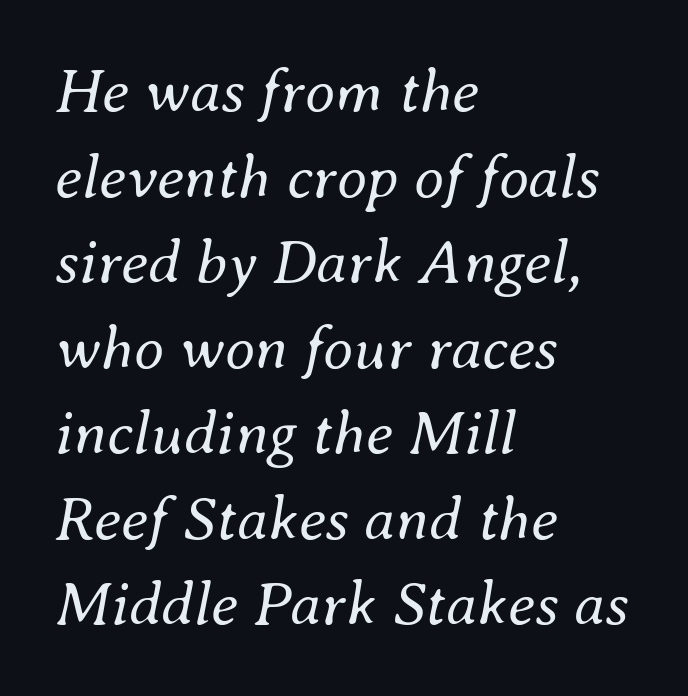
The passage shown is not underscored anywhere. Is the type slanted? Yes — the strokes lean at a clear angle. Teacher's note: observe the even left margin — that is flush-left alignment. Horizontal bands of white between lines are of average thickness. The font is comparable to plain body text, perhaps lighter. The tracking reads as untouched default to a designer's eye.
